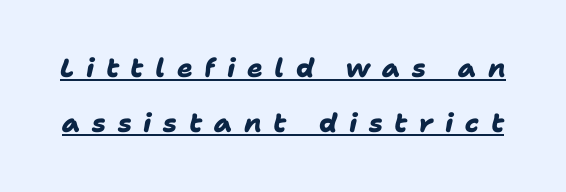
Whoever set this chose breathing room over compactness in the vertical rhythm. Compared with undecorated copy, this sample adds a rule below the words. A typesetter would call this heavily tracked-out type. The passage shown is emphatically bold.
